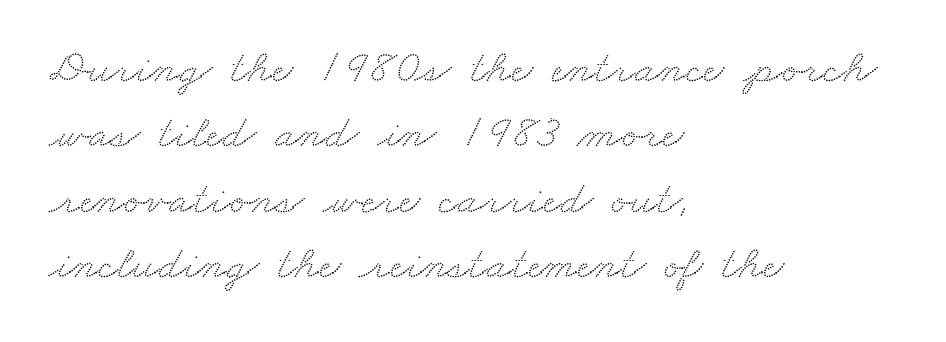
Teacher's note: observe the even left margin — that is flush-left alignment. Note the varied advance widths — an 'i' is clearly narrower than an 'm'. The strip under each line holds only bare page. Is this a sans? No — the strokes have serifs.
